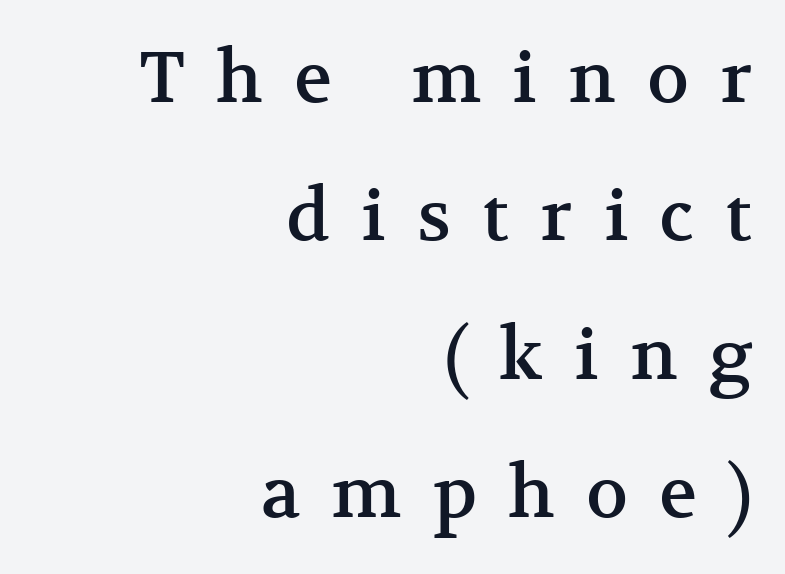
The image shows 71 px serif type, upright; set right-aligned, loose line spacing (1.95x), unusually wide letter spacing (+0.44 em), not underlined; medium stroke contrast and a medium x-height.
